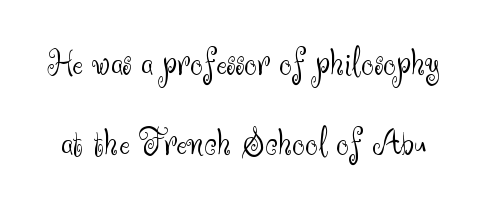
{"serif": "no", "italic": "no", "bold": "no", "weight": "light", "width": "normal", "stroke_contrast": "medium", "x_height": "small", "monospaced": "no", "underline": "no", "line_spacing": "loose", "line_spacing_ratio": 2.0, "letter_spacing": "normal", "letter_spacing_em": 0.0, "glyph_px": 40}
